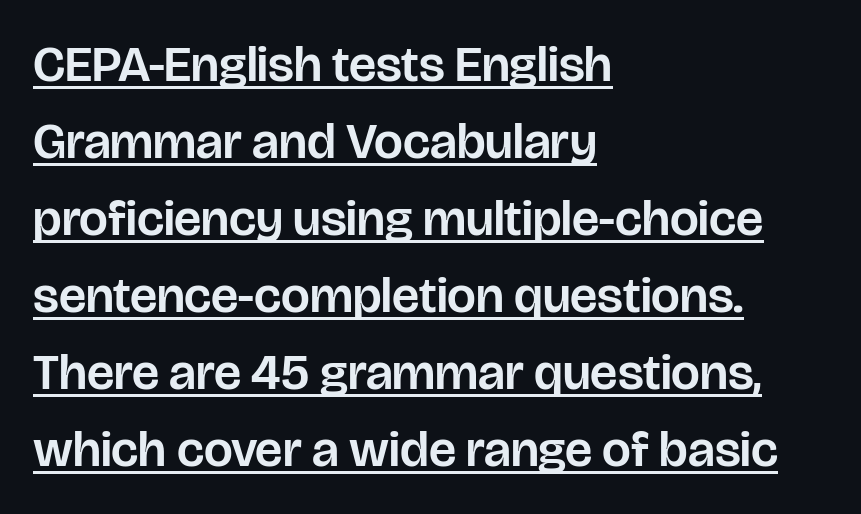
{"serif": "no", "italic": "no", "width": "normal", "stroke_contrast": "low", "x_height": "large", "monospaced": "no", "underline": "yes", "align": "left", "line_spacing": "normal", "line_spacing_ratio": 1.51, "letter_spacing": "normal", "letter_spacing_em": 0.0, "glyph_px": 51}
